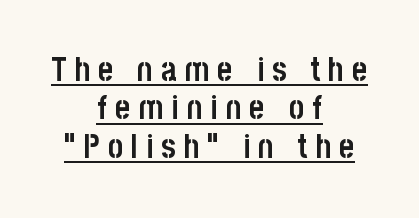
These lines have a slow, spaced-out rhythm from letter to letter. The typeface chosen for these lines omits serifs. This rendering uses center alignment, leaving both contours irregular but symmetric. Students, observe the line beneath the letters — that is underlining.
